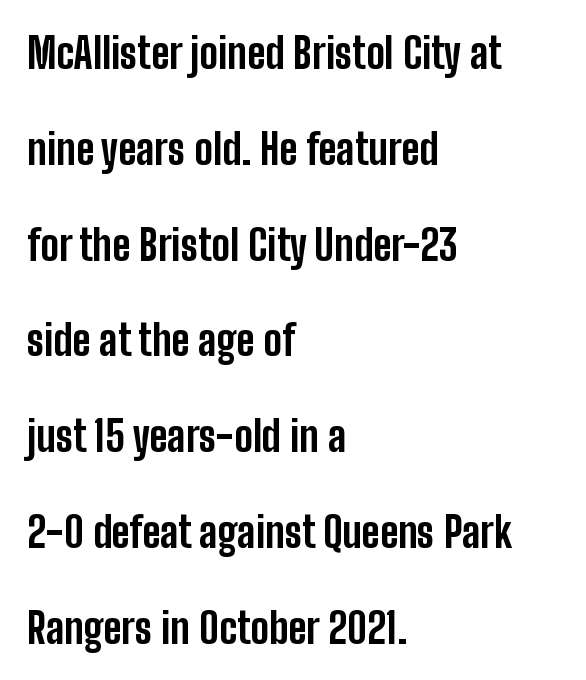
{"serif": "no", "italic": "no", "bold": "yes", "weight": "bold", "width": "condensed", "stroke_contrast": "low", "x_height": "medium", "monospaced": "no", "underline": "no", "align": "left", "line_spacing": "loose", "line_spacing_ratio": 2.28, "letter_spacing": "normal", "letter_spacing_em": 0.0, "glyph_px": 42}
